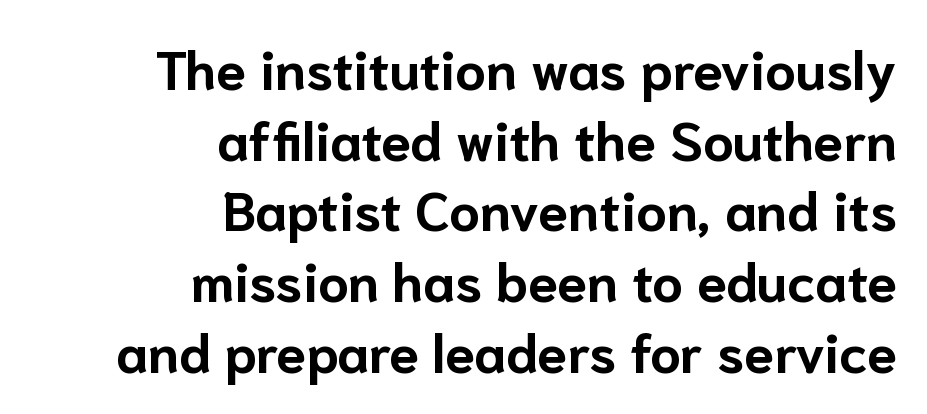
{"serif": "no", "italic": "no", "bold": "yes", "weight": "bold", "width": "normal", "stroke_contrast": "low", "x_height": "medium", "monospaced": "no", "underline": "no", "align": "right", "line_spacing": "normal", "line_spacing_ratio": 1.31, "letter_spacing": "normal", "letter_spacing_em": 0.0, "glyph_px": 54}
